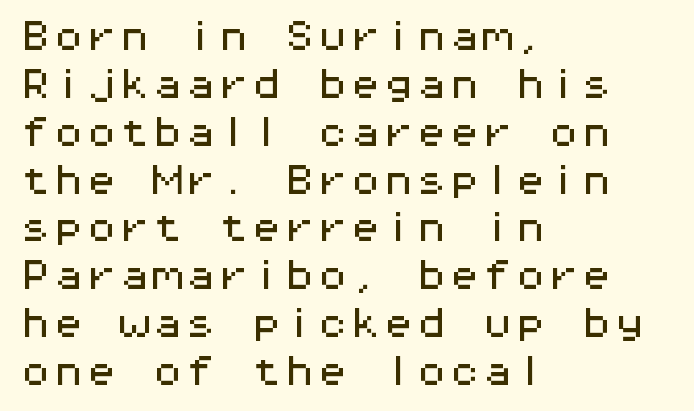
Tracking value appears to be zero — textbook default spacing. Look at the bottom of the vertical strokes: they stop flat, with no serifs. One glance says typical: line gaps are just what's usual. The setting favours the left margin, as ordinary paragraphs usually do. Here the designer chose a console-style face with uniform glyph widths.
